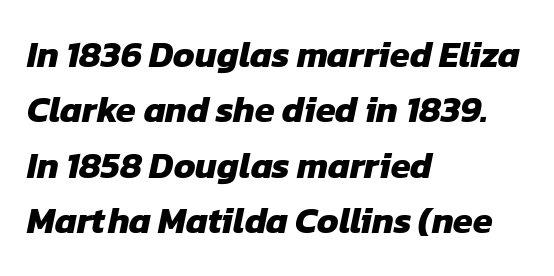
Q: Is the text bold? A: Yes.
Q: Is the typeface a serif or a sans-serif typeface? A: Sans-serif.
Q: Is the text underlined? A: No.
Q: How is the paragraph aligned? A: Left-aligned.
Q: Is the spacing between letters normal or unusually wide? A: Normal.
Q: Is the spacing between lines tight, normal or loose? A: Normal.
Q: Width (condensed, normal, or wide)? A: Normal.
Q: Stroke contrast? A: Low.
Q: x-height? A: Medium.
Q: Monospaced? A: No.
